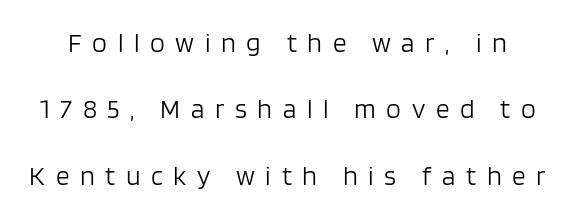
The image shows 27 px text type, upright; set loose line spacing (2.46x), unusually wide letter spacing (+0.39 em), not underlined.
